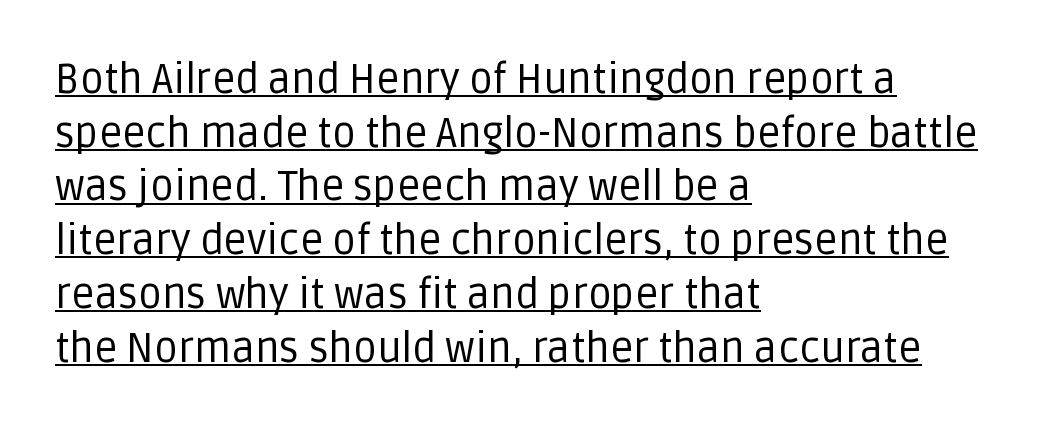
Q: Is the text bold? A: No.
Q: Is the text italic (slanted)? A: No, it is upright.
Q: Is the typeface a serif or a sans-serif typeface? A: Sans-serif.
Q: Is the text underlined? A: Yes.
Q: How is the paragraph aligned? A: Left-aligned.
Q: Is the spacing between letters normal or unusually wide? A: Normal.
Q: Is the spacing between lines tight, normal or loose? A: Normal.
Q: Width (condensed, normal, or wide)? A: Normal.
Q: Stroke contrast? A: Low.
Q: x-height? A: Large.
Q: Monospaced? A: No.
